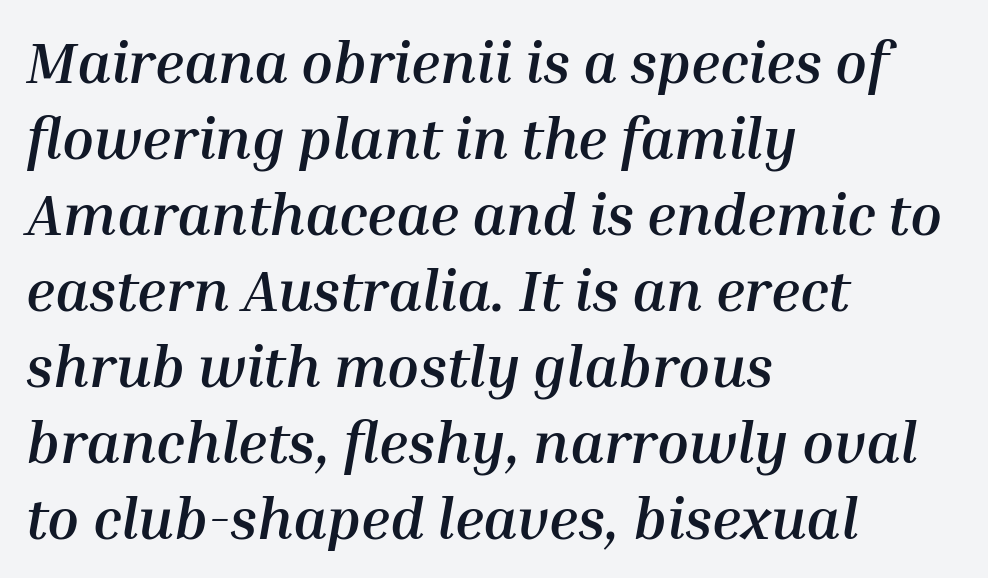
Q: Is the text bold? A: Yes.
Q: Is the text italic (slanted)? A: Yes, it leans right by about 10 degrees.
Q: Is the text underlined? A: No.
Q: How is the paragraph aligned? A: Left-aligned.
Q: Is the spacing between letters normal or unusually wide? A: Normal.
Q: Is the spacing between lines tight, normal or loose? A: Normal.
Q: Width (condensed, normal, or wide)? A: Normal.
Q: Stroke contrast? A: Medium.
Q: x-height? A: Medium.
Q: Monospaced? A: No.
